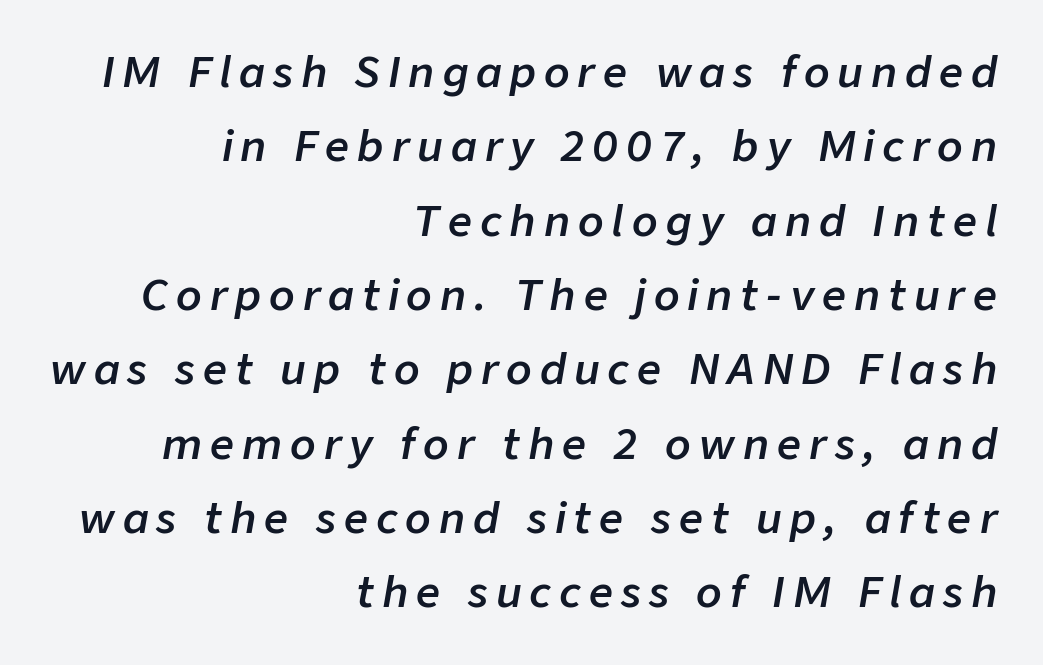
The image shows 42 px semibold type, italic (leaning right); set right-aligned, line spacing 1.77x, not underlined; low stroke contrast and a medium x-height.
